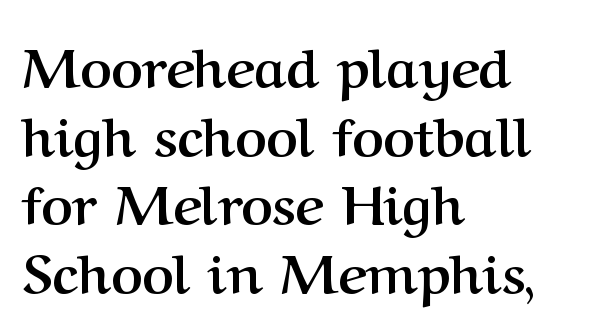
Q: Is the text bold? A: Yes.
Q: Is the text italic (slanted)? A: No, it is upright.
Q: Is the typeface a serif or a sans-serif typeface? A: Serif.
Q: Is the text underlined? A: No.
Q: How is the paragraph aligned? A: Left-aligned.
Q: Is the spacing between letters normal or unusually wide? A: Normal.
Q: Is the spacing between lines tight, normal or loose? A: Normal.
Q: Width (condensed, normal, or wide)? A: Normal.
Q: Stroke contrast? A: Medium.
Q: x-height? A: Medium.
Q: Monospaced? A: No.
